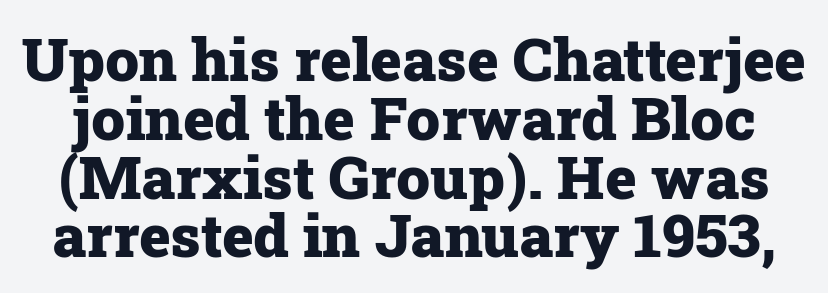
{"serif": "yes", "italic": "no", "bold": "yes", "weight": "heavy", "width": "normal", "stroke_contrast": "low", "x_height": "medium", "monospaced": "no", "underline": "no", "line_spacing": "tight", "line_spacing_ratio": 0.98, "letter_spacing": "normal", "letter_spacing_em": 0.0, "glyph_px": 60}
